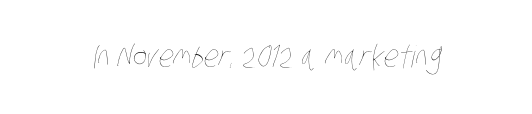
Q: Is the text bold? A: No.
Q: Is the text underlined? A: No.
Q: Is the spacing between letters normal or unusually wide? A: Normal.
Q: Width (condensed, normal, or wide)? A: Condensed.
Q: Stroke contrast? A: Low.
Q: x-height? A: Large.
Q: Monospaced? A: No.
